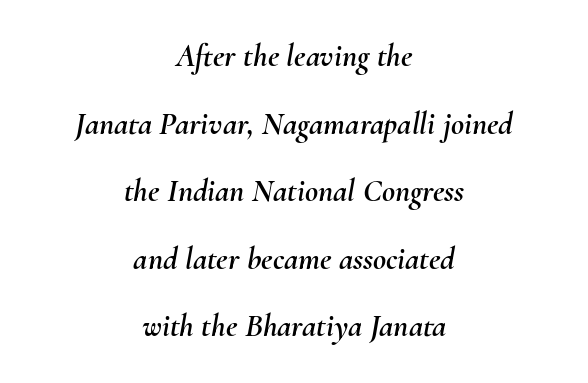
You could not count columns in this text — the font is proportionally spaced. The words here are not underlined. In CSS terms this would be text-align: center. Tracking value appears to be zero — textbook default spacing. The text carries the slant typical of an italic or oblique font.
